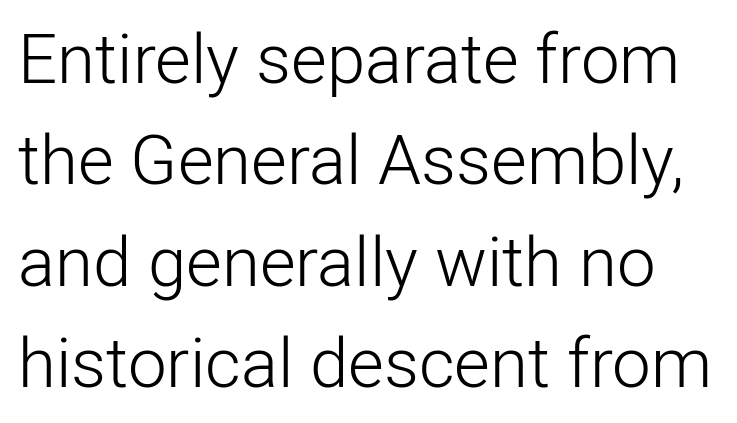
{"serif": "no", "italic": "no", "bold": "no", "weight": "light", "width": "normal", "stroke_contrast": "low", "x_height": "medium", "monospaced": "no", "underline": "no", "line_spacing": "normal", "line_spacing_ratio": 1.47, "letter_spacing": "normal", "letter_spacing_em": 0.0, "glyph_px": 69}
